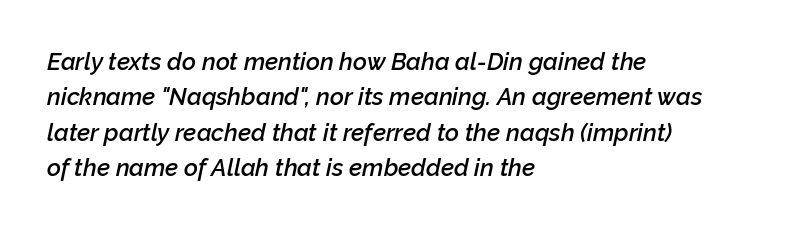
Q: Is the text bold? A: Semi-bold.
Q: Is the text italic (slanted)? A: Yes, it leans right by about 12 degrees.
Q: Is the text underlined? A: No.
Q: How is the paragraph aligned? A: Left-aligned.
Q: Is the spacing between letters normal or unusually wide? A: Normal.
Q: Is the spacing between lines tight, normal or loose? A: Normal.
